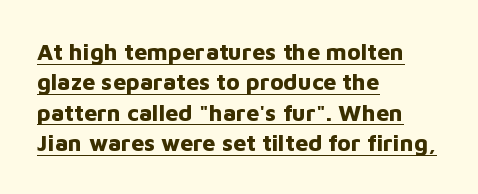
This sample carries an underscore along the baseline area. How are the letters spaced? Ordinarily, with no added tracking. The letters are bold, with thick, heavy strokes. Quick note: interline space is typical. Compared with a centered layout, this one pins lines to the left instead.
